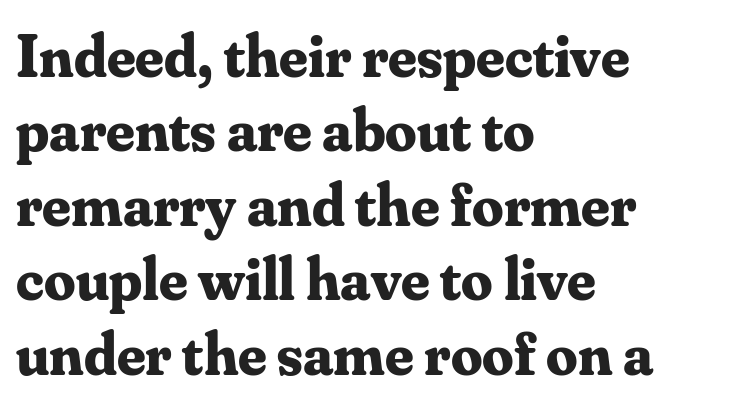
Q: Is the text bold? A: Yes.
Q: Is the text italic (slanted)? A: No, it is upright.
Q: Is the typeface a serif or a sans-serif typeface? A: Serif.
Q: Is the text underlined? A: No.
Q: How is the paragraph aligned? A: Left-aligned.
Q: Is the spacing between letters normal or unusually wide? A: Normal.
Q: Width (condensed, normal, or wide)? A: Normal.
Q: Stroke contrast? A: Medium.
Q: x-height? A: Small.
Q: Monospaced? A: No.
